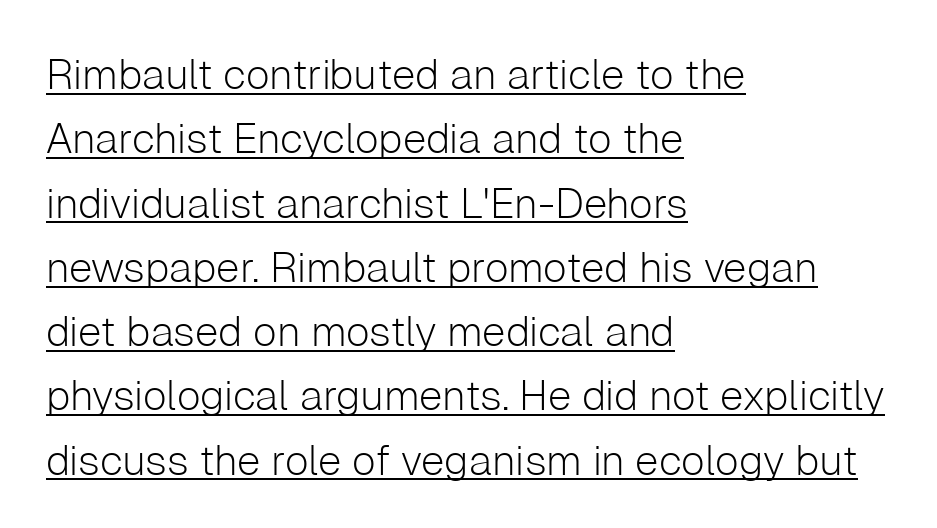
The image shows 42 px light sans-serif type, upright; set left-aligned, normal line spacing (1.53x), normal letter spacing, underlined; low stroke contrast and a medium x-height.
